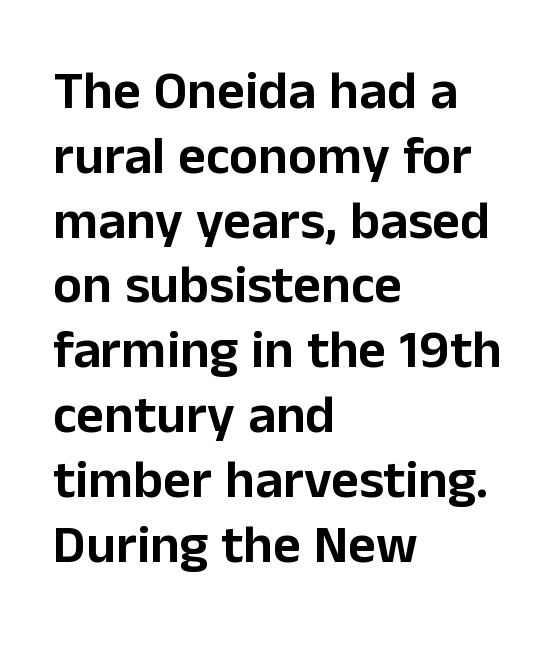
The passage shown is typed in a proportional face where columns would drift. Alignment: flush left. Observe the ordinary spacing: letters are neighbours, not strangers. A roman cut, with each character standing at attention. No feet cap the strokes, marking this as sans-serif type.
